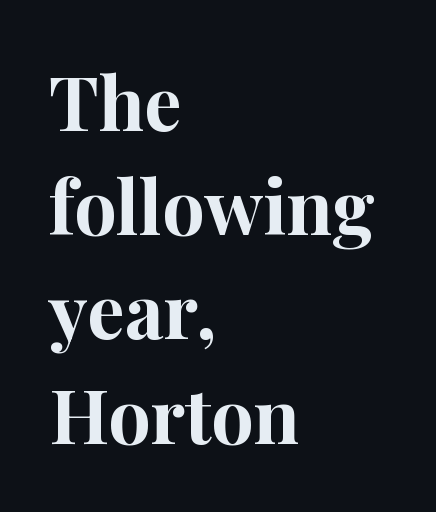
The rendering uses natural spacing where letterforms have individual widths. The rendering keeps characters at their native spacing. I'd describe the lettering as bold — thick and assertive. The passage shown is typeset with a serif family.
